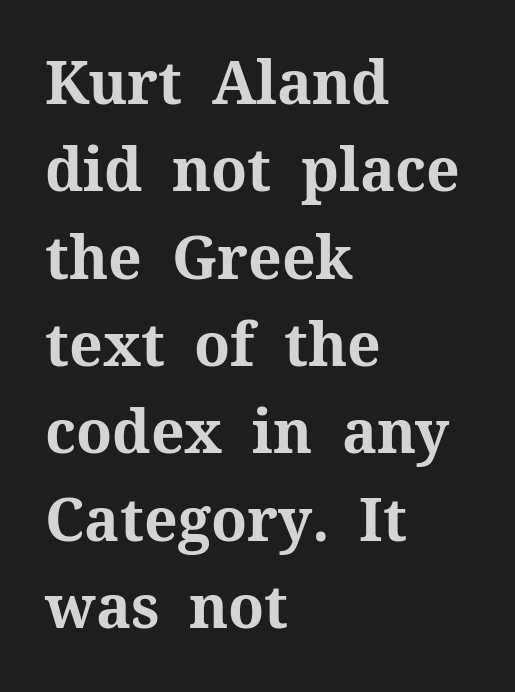
Q: Is the text bold? A: Yes.
Q: Is the text italic (slanted)? A: No, it is upright.
Q: Is the typeface a serif or a sans-serif typeface? A: Serif.
Q: Is the text underlined? A: No.
Q: How is the paragraph aligned? A: Left-aligned.
Q: Is the spacing between letters normal or unusually wide? A: Normal.
Q: Is the spacing between lines tight, normal or loose? A: Normal.
Q: Width (condensed, normal, or wide)? A: Normal.
Q: Stroke contrast? A: Medium.
Q: x-height? A: Medium.
Q: Monospaced? A: No.
